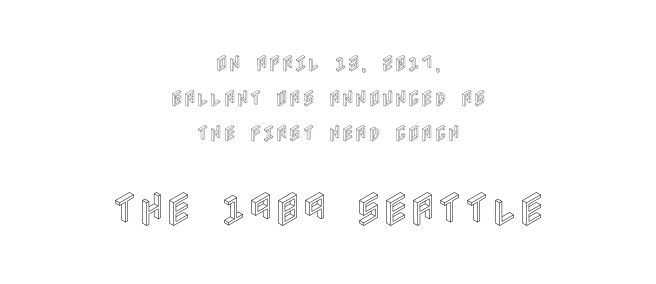
The lettering holds an erect, upright posture throughout. Nothing unusual about the tracking: characters are spaced as the font intends. The space beneath each line is pristine and unruled. The paragraph shown floats in the horizontal middle. Whoever set this made the second block the dominant, larger element.
